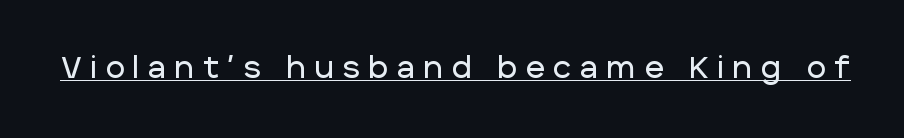
The image shows 29 px sans-serif type, upright; set unusually wide letter spacing (+0.31 em), underlined; low stroke contrast and a large x-height.
